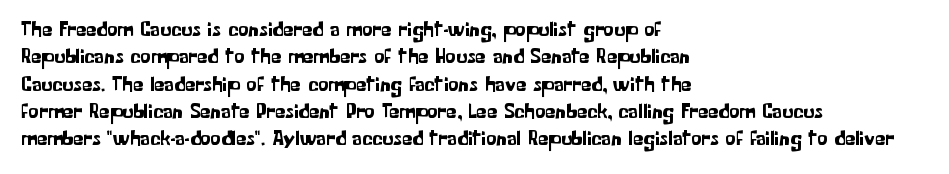
Q: Is the text italic (slanted)? A: No, it is upright.
Q: Is the text underlined? A: No.
Q: How is the paragraph aligned? A: Left-aligned.
Q: Is the spacing between letters normal or unusually wide? A: Normal.
Q: Is the spacing between lines tight, normal or loose? A: Normal.
